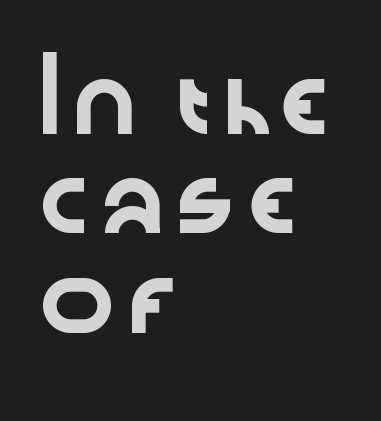
The image shows 65 px wide sans-serif type, upright; set left-aligned, normal line spacing (1.53x), normal letter spacing, not underlined; low stroke contrast and a medium x-height.
